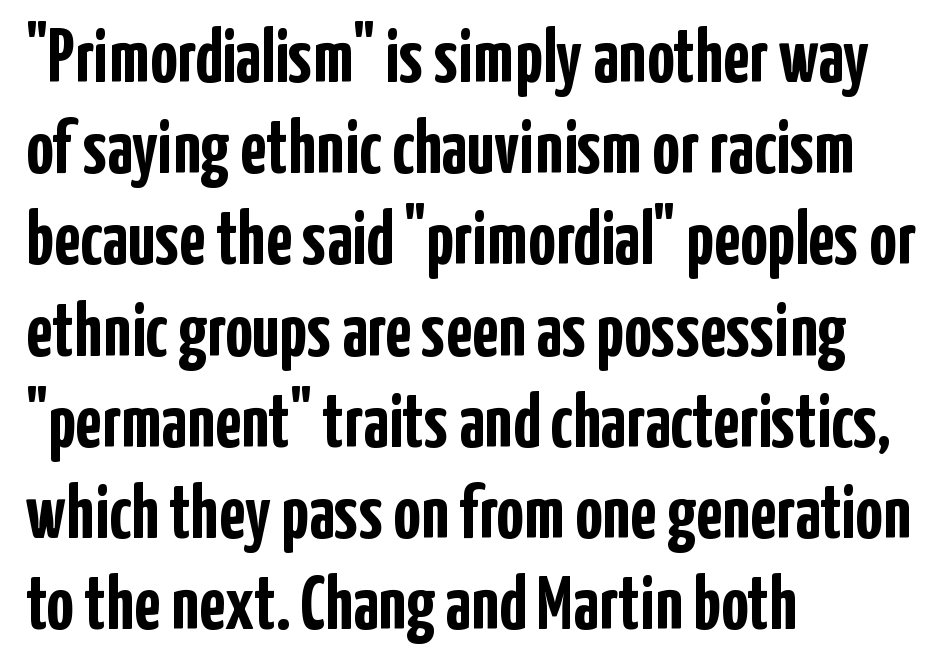
Q: Is the text bold? A: Yes.
Q: Is the text italic (slanted)? A: No, it is upright.
Q: Is the typeface a serif or a sans-serif typeface? A: Sans-serif.
Q: Is the text underlined? A: No.
Q: How is the paragraph aligned? A: Left-aligned.
Q: Is the spacing between letters normal or unusually wide? A: Normal.
Q: Width (condensed, normal, or wide)? A: Condensed.
Q: Stroke contrast? A: Low.
Q: x-height? A: Medium.
Q: Monospaced? A: No.
